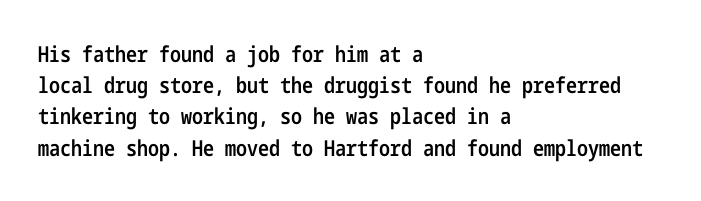
This is moderately heavy type, rendered in semibold. No extra tracking has been applied to these lines. Alignment: flush left. Leading matches the norm, producing a regular column.
